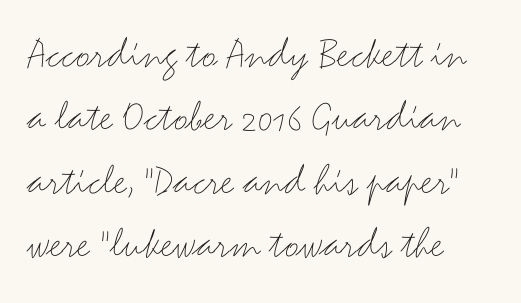
The image shows 45 px thin, wide sans-serif type; set left-aligned, normal line spacing (1.41x), normal letter spacing, not underlined; medium stroke contrast and a small x-height.
